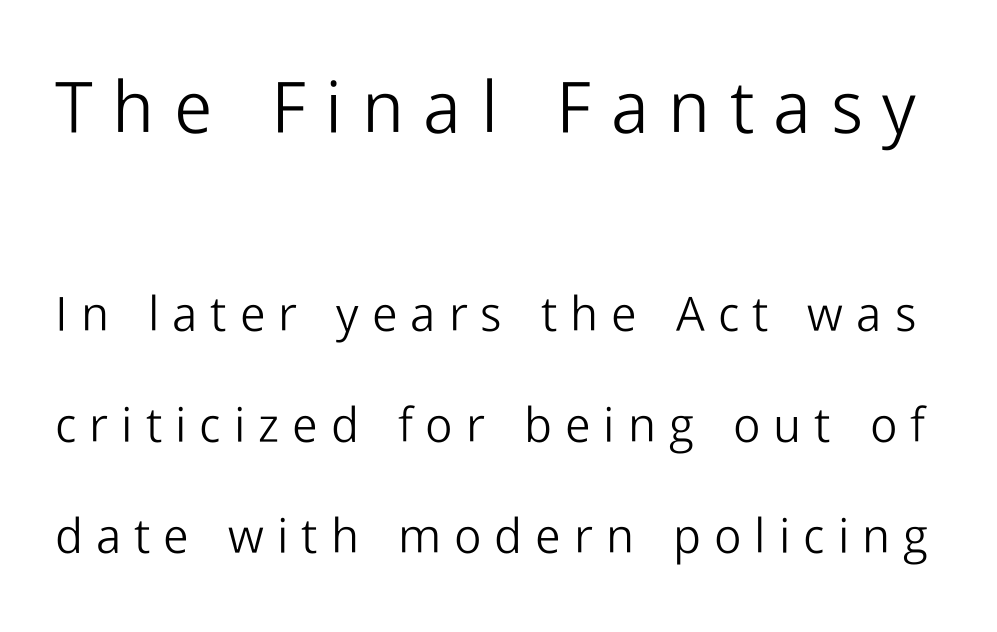
The image shows 72 px light sans-serif type, upright; set loose line spacing (2.31x), unusually wide letter spacing (+0.27 em), not underlined; the first (top) block is 1.5x larger; low stroke contrast and a medium x-height.
